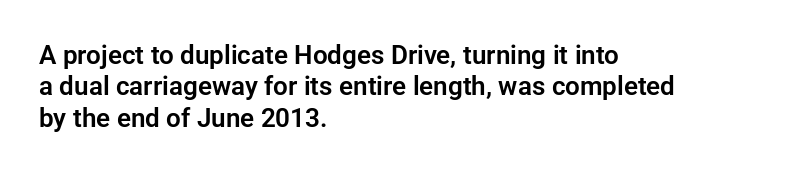
The image shows 26 px text type, upright; set left-aligned, line spacing 1.21x, normal letter spacing, not underlined.
